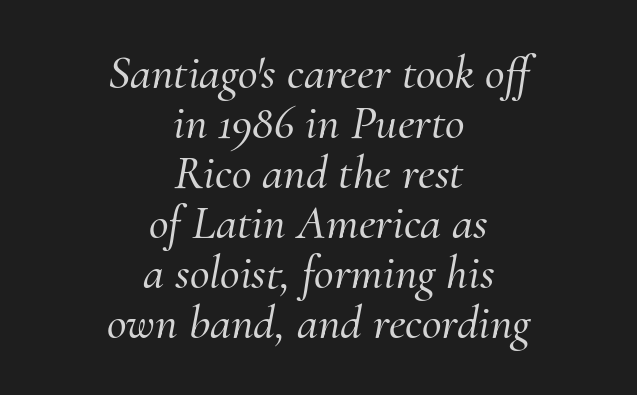
The image shows 48 px serif type, italic (leaning right); set centered, tight line spacing (1.04x), normal letter spacing, not underlined; medium stroke contrast and a small x-height.
